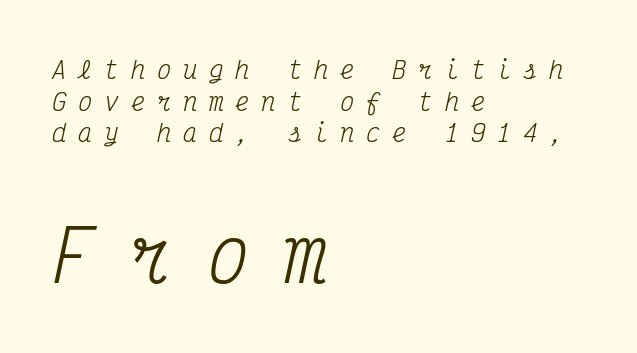
In terms of leading, this rendering sits right in the middle. Is this a fixed-width face? Yes — each glyph sits in an identical cell. Of the two passages, the one underneath uses the larger point size. Stroke terminals: seriffed. Check under the words: just untouched page.
